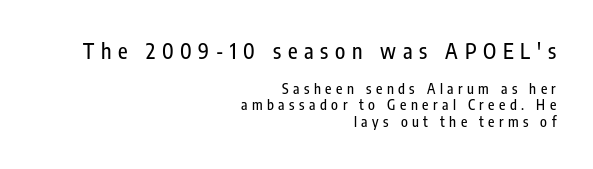
The image shows 21 px text type, upright; set right-aligned, line spacing 1.19x, unusually wide letter spacing (+0.32 em), not underlined; the first (top) block is 1.5x larger.
